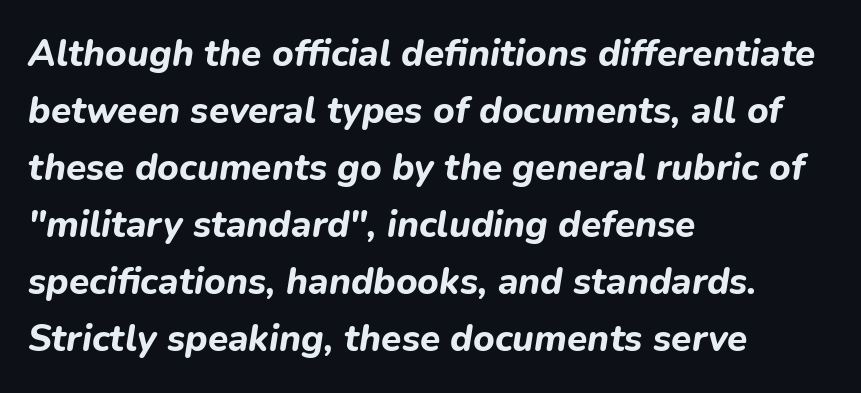
Q: Is the text bold? A: Yes.
Q: Is the text italic (slanted)? A: Yes, it leans right by about 9 degrees.
Q: Is the text underlined? A: No.
Q: How is the paragraph aligned? A: Left-aligned.
Q: Is the spacing between letters normal or unusually wide? A: Normal.
Q: Is the spacing between lines tight, normal or loose? A: Normal.
Q: Width (condensed, normal, or wide)? A: Normal.
Q: Stroke contrast? A: Low.
Q: x-height? A: Medium.
Q: Monospaced? A: No.
